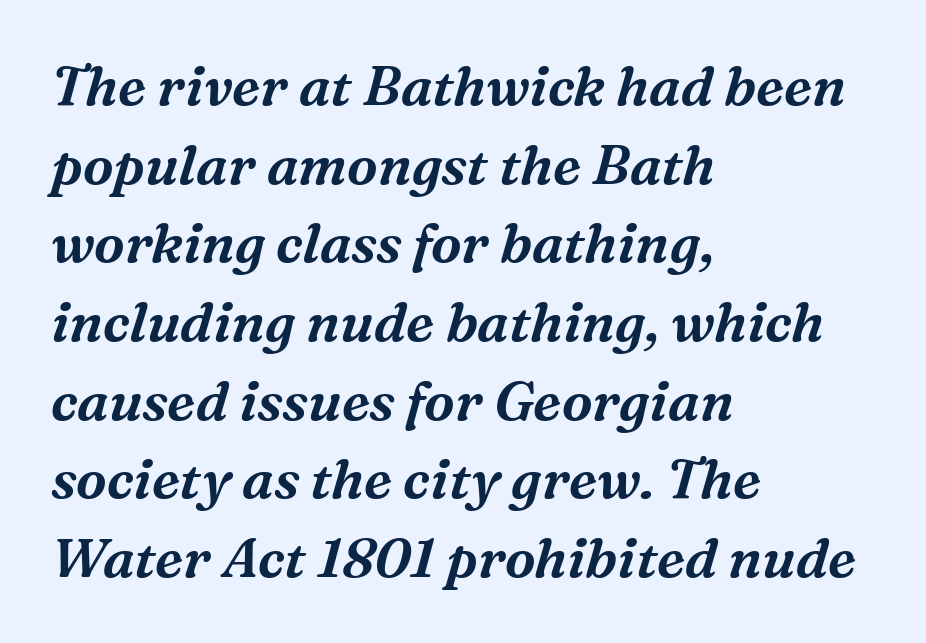
Q: Is the text italic (slanted)? A: Yes, it leans right by about 16 degrees.
Q: Is the typeface a serif or a sans-serif typeface? A: Serif.
Q: Is the text underlined? A: No.
Q: How is the paragraph aligned? A: Left-aligned.
Q: Is the spacing between letters normal or unusually wide? A: Normal.
Q: Is the spacing between lines tight, normal or loose? A: Normal.
Q: Width (condensed, normal, or wide)? A: Normal.
Q: Stroke contrast? A: Medium.
Q: x-height? A: Medium.
Q: Monospaced? A: No.
